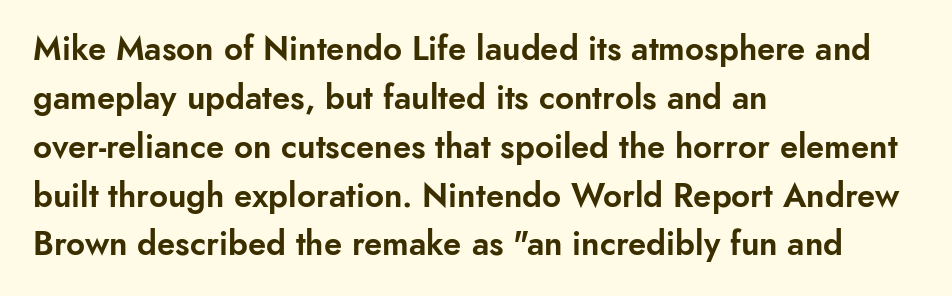
Q: Is the text italic (slanted)? A: No, it is upright.
Q: Is the typeface a serif or a sans-serif typeface? A: Sans-serif.
Q: Is the text underlined? A: No.
Q: How is the paragraph aligned? A: Left-aligned.
Q: Is the spacing between letters normal or unusually wide? A: Normal.
Q: Is the spacing between lines tight, normal or loose? A: Normal.
Q: Width (condensed, normal, or wide)? A: Normal.
Q: Stroke contrast? A: Low.
Q: x-height? A: Small.
Q: Monospaced? A: No.
